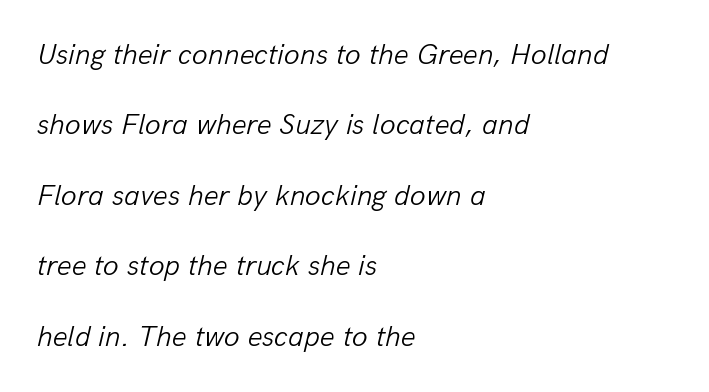
{"italic": "yes", "lean": "right", "slant_degrees": 13, "bold": "no", "weight": "light", "width": "normal", "stroke_contrast": "low", "x_height": "medium", "monospaced": "no", "underline": "no", "align": "left", "line_spacing": "loose", "line_spacing_ratio": 2.43, "letter_spacing": "normal", "letter_spacing_em": 0.0, "glyph_px": 29}
